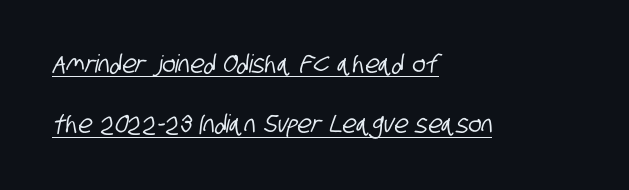
Q: Is the text underlined? A: Yes.
Q: How is the paragraph aligned? A: Left-aligned.
Q: Is the spacing between letters normal or unusually wide? A: Normal.
Q: Is the spacing between lines tight, normal or loose? A: Loose.
